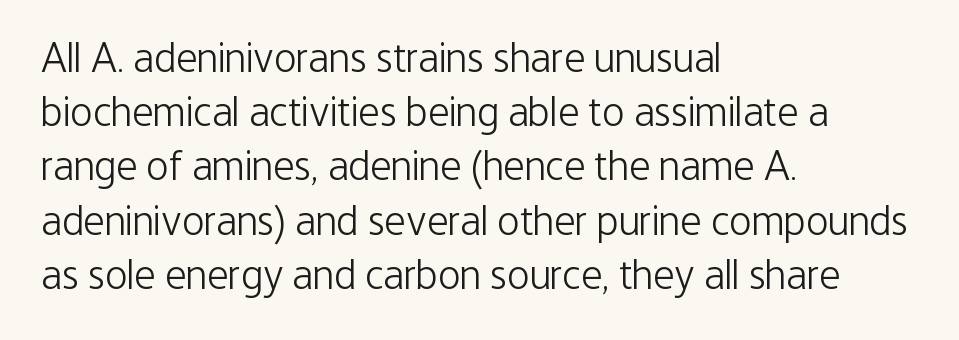
The image shows 42 px light, condensed sans-serif type, upright; set left-aligned, normal line spacing (1.29x), normal letter spacing, not underlined; low stroke contrast and a medium x-height.
